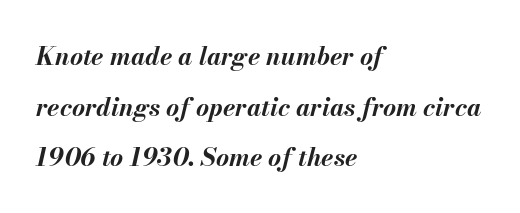
The image shows 25 px bold type, italic (leaning right); set left-aligned, loose line spacing (2.03x), normal letter spacing, not underlined.
